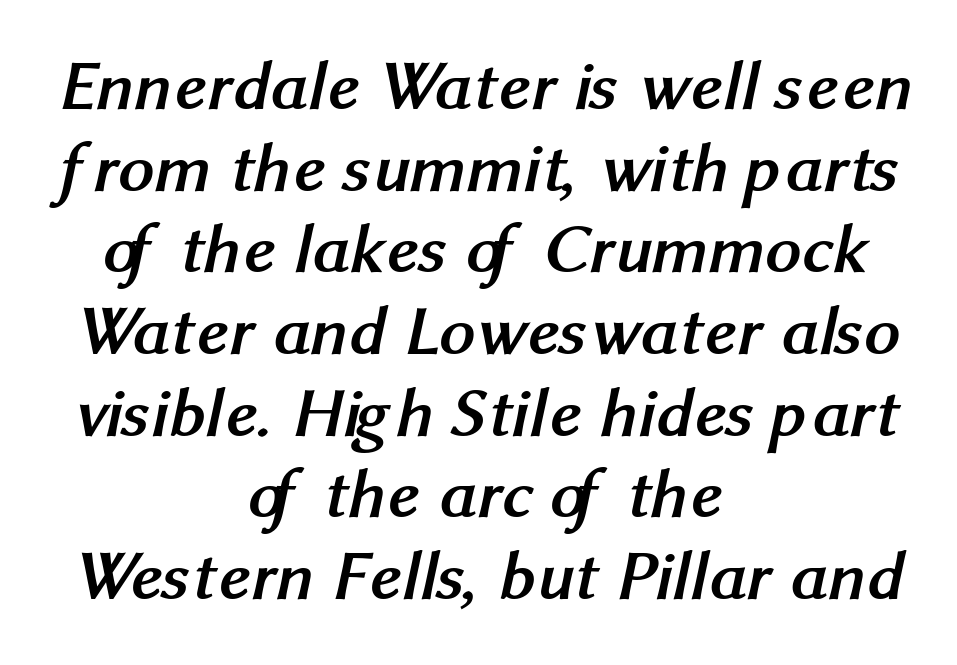
The image shows 71 px semibold sans-serif type; set centered, tight line spacing (1.15x), normal letter spacing, not underlined; medium stroke contrast and a medium x-height.
